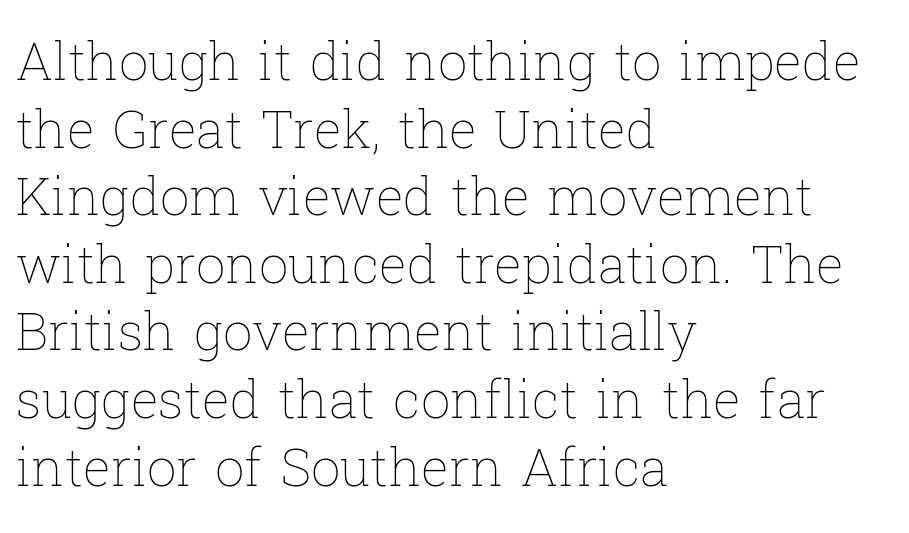
{"italic": "no", "bold": "no", "weight": "thin", "width": "normal", "stroke_contrast": "low", "x_height": "medium", "monospaced": "no", "underline": "no", "align": "left", "line_spacing": "normal", "line_spacing_ratio": 1.3, "letter_spacing": "normal", "letter_spacing_em": 0.0, "glyph_px": 52}
